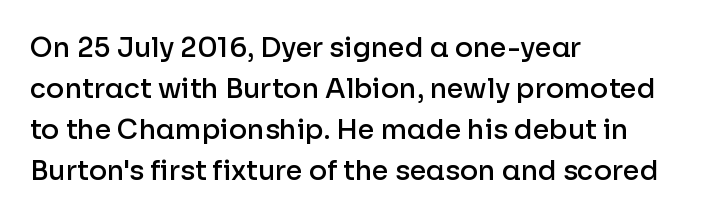
Does extra space separate the letters? No, they use regular spacing. Line spacing here is normal. Visually the block forms a straight wall on the left and a jagged coastline on the right. Unlike italic type, these characters show no tilt at all. The face used here is a semibold: visibly heavier than regular, lighter than bold. The foot of each line stays bare and open.
